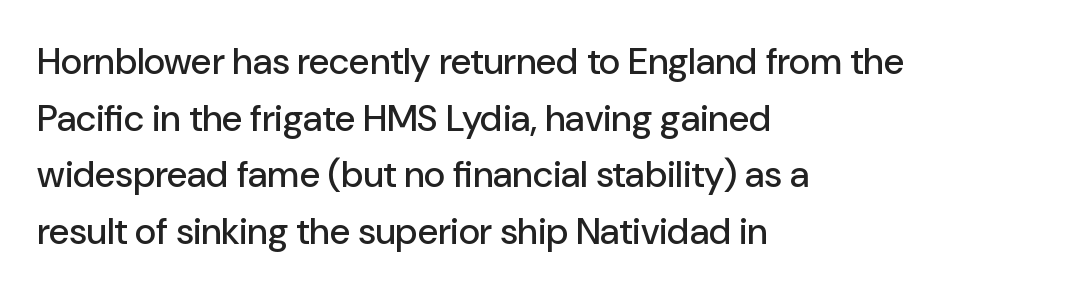
{"serif": "no", "italic": "no", "width": "normal", "stroke_contrast": "low", "x_height": "medium", "monospaced": "no", "underline": "no", "align": "left", "line_spacing": "normal", "line_spacing_ratio": 1.53, "letter_spacing": "normal", "letter_spacing_em": 0.0, "glyph_px": 37}
